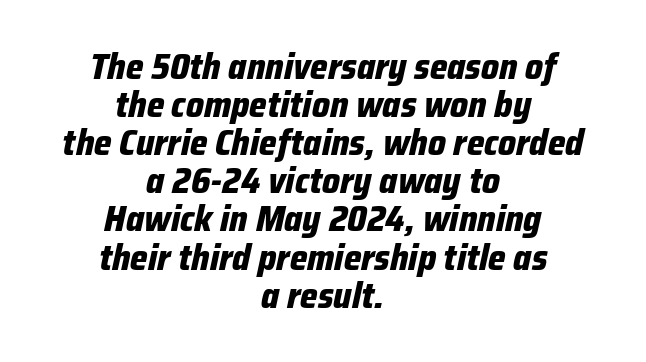
The image shows 37 px bold, condensed type, italic (leaning right); set centered, tight line spacing (1.03x), normal letter spacing, not underlined; low stroke contrast and a medium x-height.
